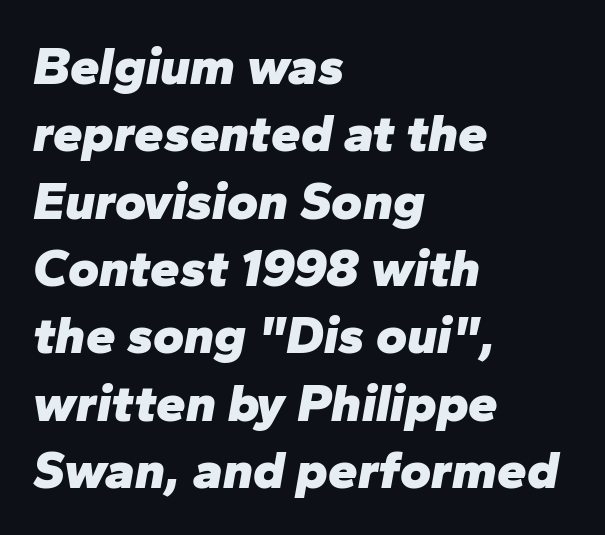
{"italic": "yes", "lean": "right", "slant_degrees": 10, "bold": "yes", "weight": "heavy", "width": "normal", "stroke_contrast": "low", "x_height": "medium", "monospaced": "no", "underline": "no", "align": "left", "line_spacing": "normal", "line_spacing_ratio": 1.27, "letter_spacing": "normal", "letter_spacing_em": 0.0, "glyph_px": 53}
